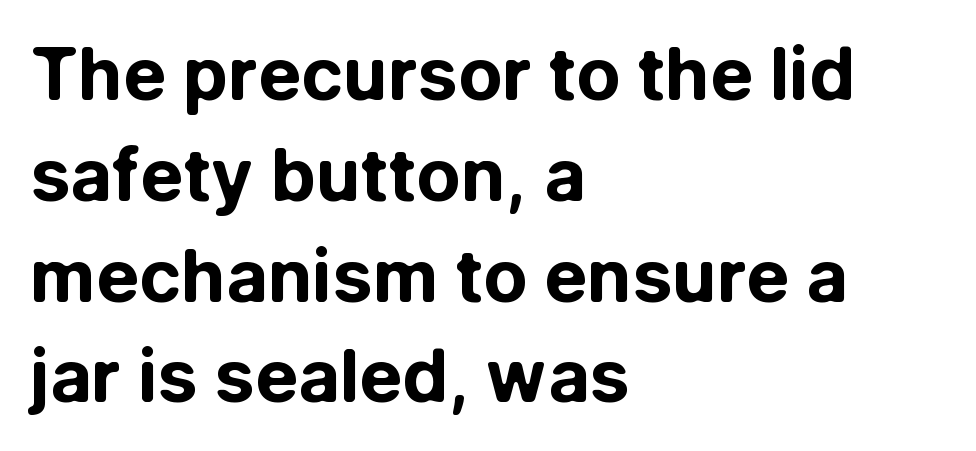
Q: Is the text bold? A: Yes.
Q: Is the text italic (slanted)? A: No, it is upright.
Q: Is the typeface a serif or a sans-serif typeface? A: Sans-serif.
Q: Is the text underlined? A: No.
Q: How is the paragraph aligned? A: Left-aligned.
Q: Is the spacing between letters normal or unusually wide? A: Normal.
Q: Is the spacing between lines tight, normal or loose? A: Normal.
Q: Width (condensed, normal, or wide)? A: Normal.
Q: Stroke contrast? A: Low.
Q: x-height? A: Medium.
Q: Monospaced? A: No.
